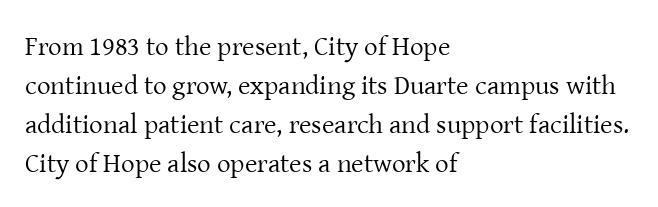
Q: Is the text bold? A: No.
Q: Is the text italic (slanted)? A: No, it is upright.
Q: Is the text underlined? A: No.
Q: How is the paragraph aligned? A: Left-aligned.
Q: Is the spacing between letters normal or unusually wide? A: Normal.
Q: Is the spacing between lines tight, normal or loose? A: Normal.
